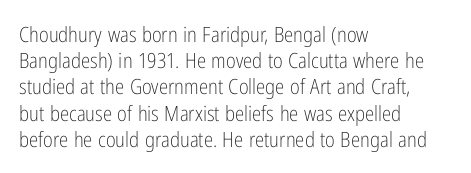
{"italic": "no", "bold": "no", "underline": "no", "align": "left", "line_spacing": "normal", "line_spacing_ratio": 1.25, "letter_spacing": "normal", "letter_spacing_em": 0.0, "glyph_px": 21}
